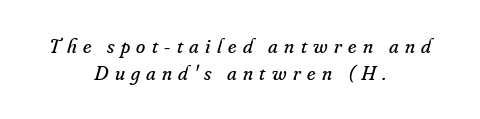
Beneath every word, the page is bare. Regular leading. The passage is arranged like a title page — every line centered. The weight tops out at a normal text grade.
